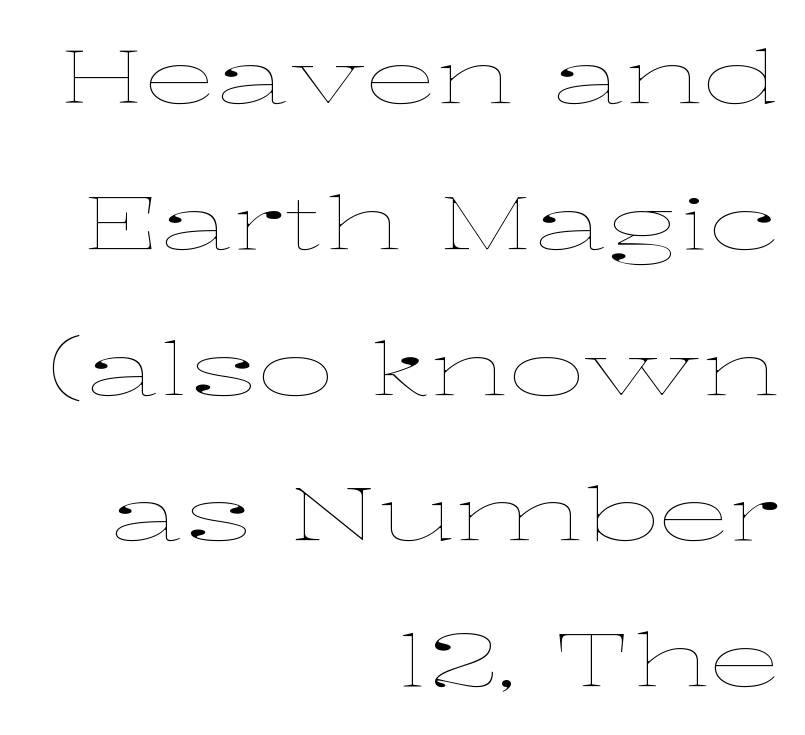
Q: Is the text bold? A: No.
Q: Is the text italic (slanted)? A: No, it is upright.
Q: Is the text underlined? A: No.
Q: How is the paragraph aligned? A: Right-aligned.
Q: Is the spacing between letters normal or unusually wide? A: Normal.
Q: Is the spacing between lines tight, normal or loose? A: Loose.
Q: Width (condensed, normal, or wide)? A: Wide.
Q: Stroke contrast? A: Low.
Q: x-height? A: Medium.
Q: Monospaced? A: No.
